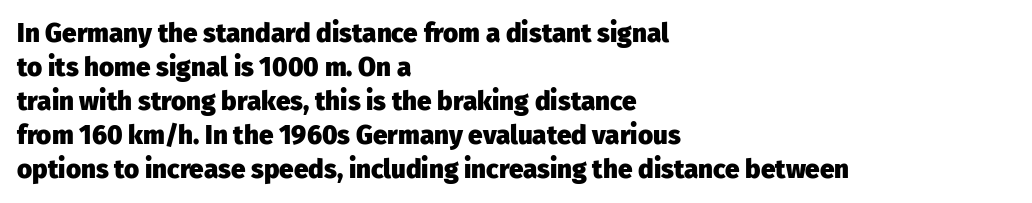
Q: Is the text bold? A: Yes.
Q: Is the text italic (slanted)? A: No, it is upright.
Q: Is the text underlined? A: No.
Q: How is the paragraph aligned? A: Left-aligned.
Q: Is the spacing between letters normal or unusually wide? A: Normal.
Q: Is the spacing between lines tight, normal or loose? A: Normal.
